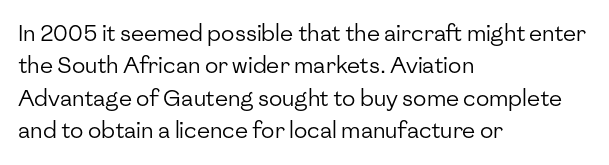
Q: Is the text bold? A: No.
Q: Is the text italic (slanted)? A: No, it is upright.
Q: Is the text underlined? A: No.
Q: How is the paragraph aligned? A: Left-aligned.
Q: Is the spacing between letters normal or unusually wide? A: Normal.
Q: Is the spacing between lines tight, normal or loose? A: Normal.
